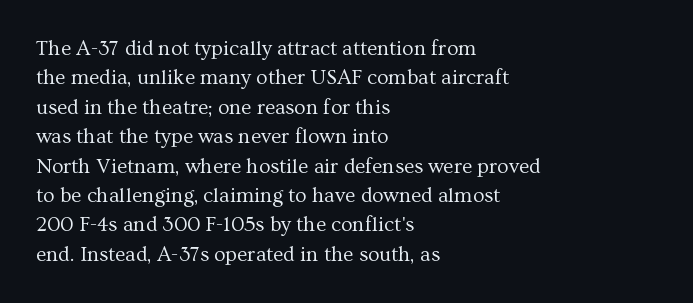
Q: Is the text bold? A: No.
Q: Is the text italic (slanted)? A: No, it is upright.
Q: Is the text underlined? A: No.
Q: How is the paragraph aligned? A: Left-aligned.
Q: Is the spacing between letters normal or unusually wide? A: Normal.
Q: Is the spacing between lines tight, normal or loose? A: Normal.
